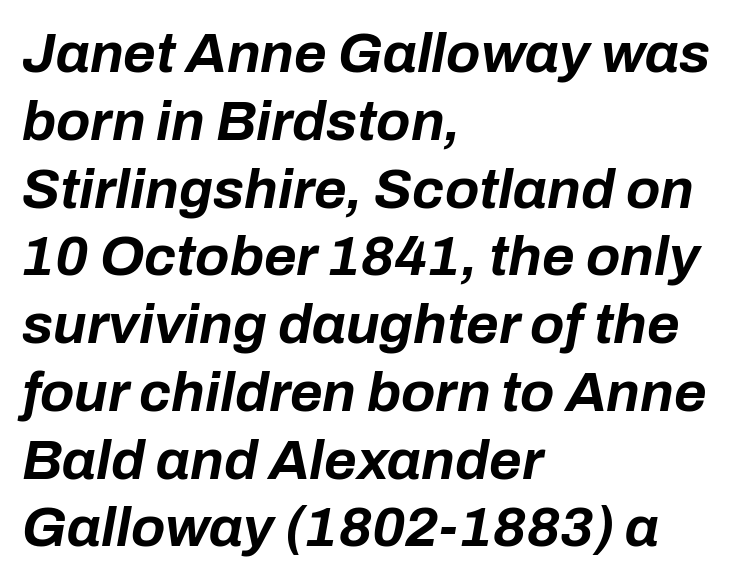
{"italic": "yes", "lean": "right", "slant_degrees": 10, "bold": "yes", "weight": "bold", "width": "normal", "stroke_contrast": "low", "x_height": "medium", "monospaced": "no", "underline": "no", "align": "left", "line_spacing_ratio": 1.21, "letter_spacing": "normal", "letter_spacing_em": 0.0, "glyph_px": 56}
